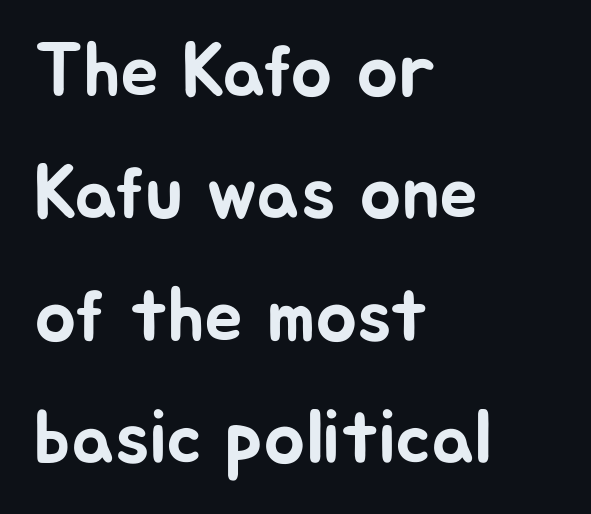
{"serif": "no", "italic": "no", "width": "normal", "stroke_contrast": "low", "x_height": "medium", "monospaced": "no", "underline": "no", "align": "left", "line_spacing": "normal", "line_spacing_ratio": 1.59, "letter_spacing": "normal", "letter_spacing_em": 0.0, "glyph_px": 77}
